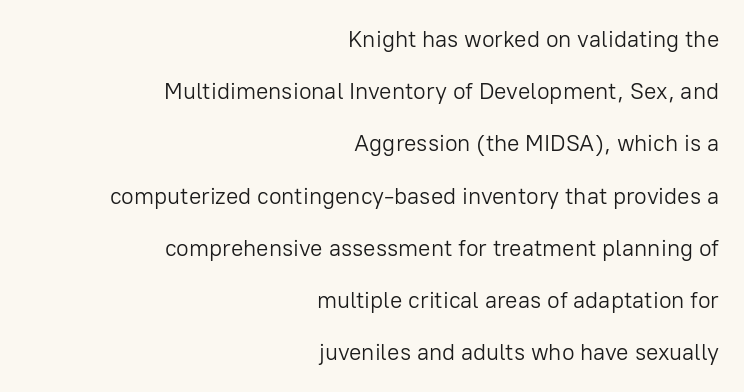
Q: Is the text bold? A: No.
Q: Is the text italic (slanted)? A: No, it is upright.
Q: Is the text underlined? A: No.
Q: How is the paragraph aligned? A: Right-aligned.
Q: Is the spacing between letters normal or unusually wide? A: Normal.
Q: Is the spacing between lines tight, normal or loose? A: Loose.
